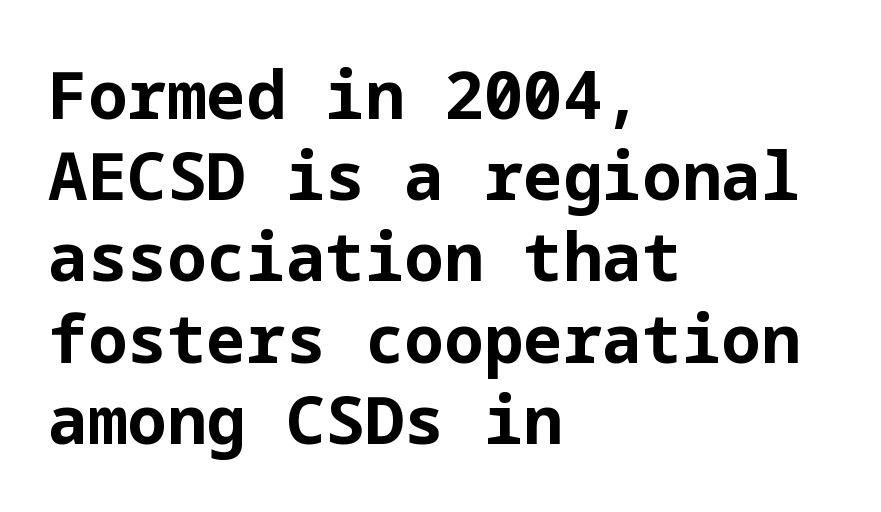
The type family on display is of the sans-serif kind. Compared with typical body copy, the letter spacing here is the same. How heavy is the stroke? Heavy — this is a bold. The font's upright variant was chosen for this text. In CSS terms this would be text-align: left. Has an underline been added? It has not.
